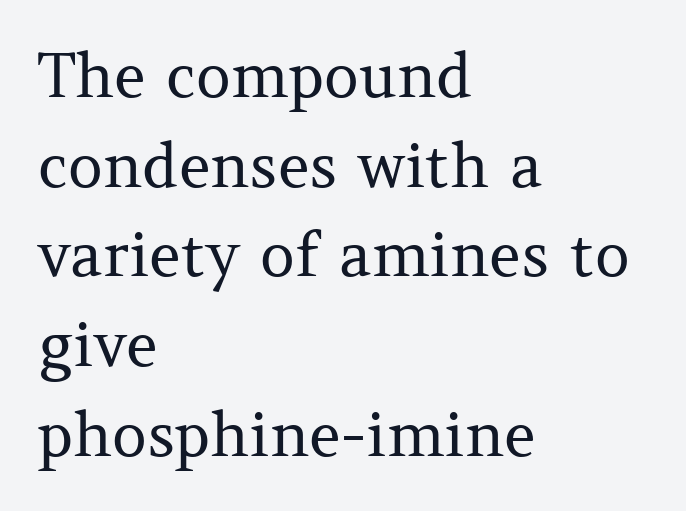
Q: Is the text bold? A: No.
Q: Is the text italic (slanted)? A: No, it is upright.
Q: Is the typeface a serif or a sans-serif typeface? A: Serif.
Q: Is the text underlined? A: No.
Q: How is the paragraph aligned? A: Left-aligned.
Q: Is the spacing between letters normal or unusually wide? A: Normal.
Q: Is the spacing between lines tight, normal or loose? A: Normal.
Q: Width (condensed, normal, or wide)? A: Normal.
Q: Stroke contrast? A: Medium.
Q: x-height? A: Medium.
Q: Monospaced? A: No.
